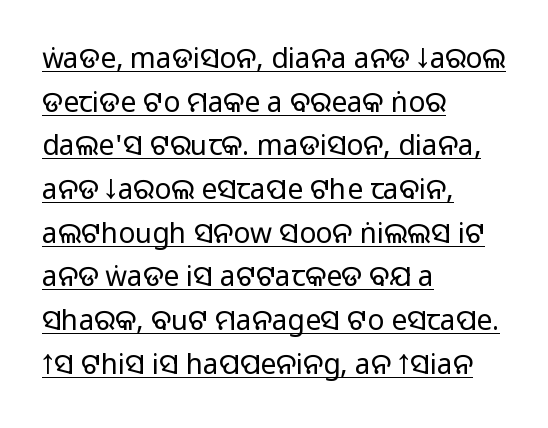
The image shows 28 px sans-serif type, upright; set left-aligned, normal line spacing (1.56x), normal letter spacing, underlined; medium stroke contrast.
